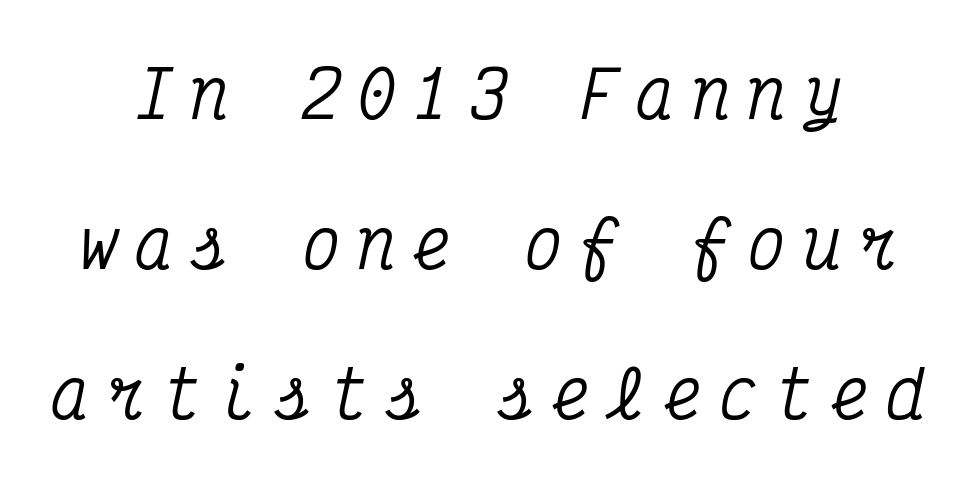
{"serif": "yes", "italic": "yes", "lean": "right", "slant_degrees": 12, "width": "condensed", "stroke_contrast": "medium", "x_height": "medium", "monospaced": "yes", "underline": "no", "line_spacing": "loose", "line_spacing_ratio": 2.34, "letter_spacing": "wide", "letter_spacing_em": 0.27, "glyph_px": 64}
